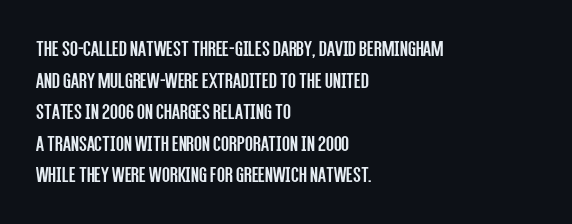
Q: Is the text bold? A: No.
Q: Is the text italic (slanted)? A: No, it is upright.
Q: Is the text underlined? A: No.
Q: How is the paragraph aligned? A: Left-aligned.
Q: Is the spacing between letters normal or unusually wide? A: Normal.
Q: Is the spacing between lines tight, normal or loose? A: Normal.
